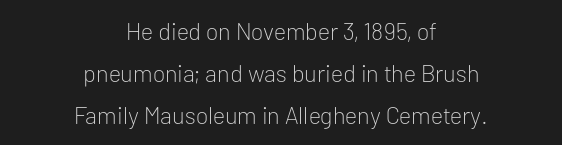
The specimen reads as upright at a glance. The passage is arranged like a title page — every line centered. Beneath every word, the page is bare. No extra tracking has been applied to these lines.
